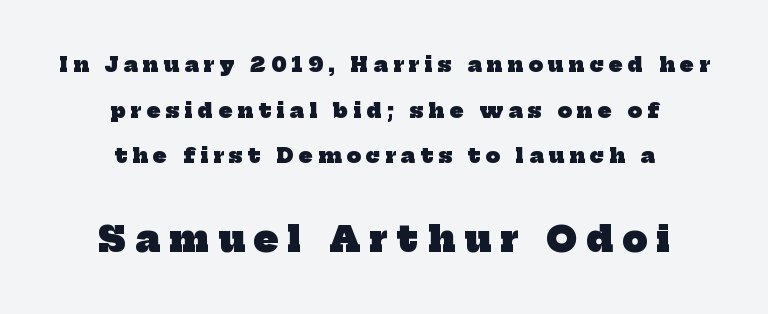
Q: Is the text bold? A: Yes.
Q: Is the typeface a serif or a sans-serif typeface? A: Serif.
Q: Is the text underlined? A: No.
Q: How is the paragraph aligned? A: Centered.
Q: Is the spacing between letters normal or unusually wide? A: Unusually wide.
Q: Is the spacing between lines tight, normal or loose? A: Loose.
Q: Which block of text is set in a larger size, the first (top) or the second (bottom)? A: The second (bottom) one.
Q: Width (condensed, normal, or wide)? A: Normal.
Q: Stroke contrast? A: Low.
Q: x-height? A: Medium.
Q: Monospaced? A: No.
